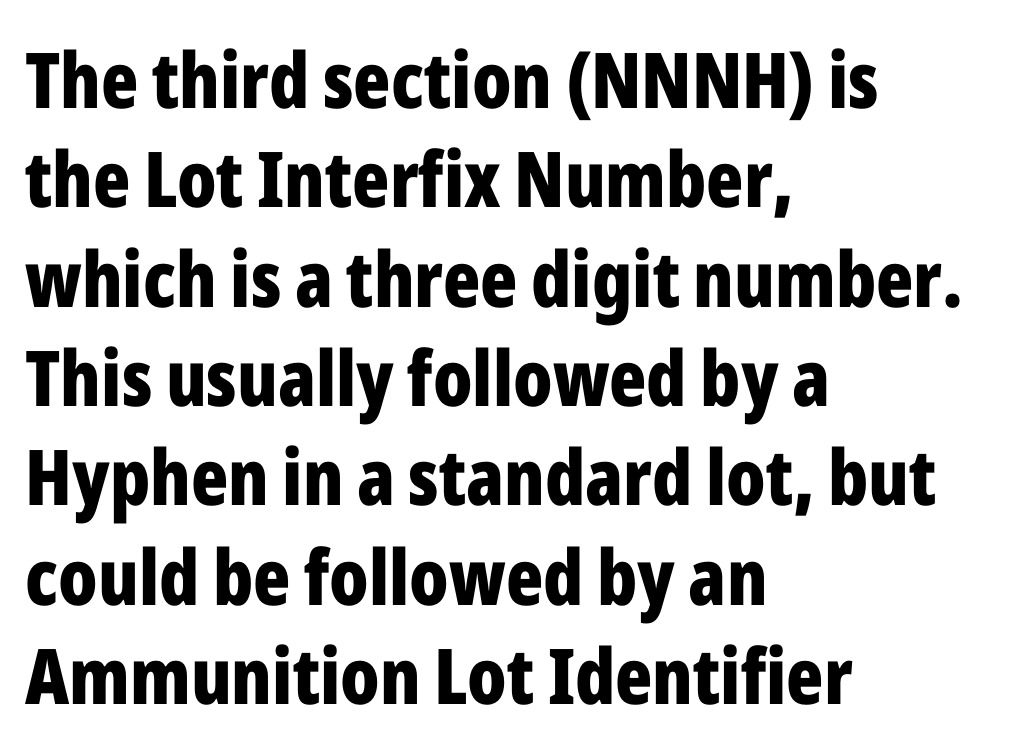
{"serif": "no", "italic": "no", "bold": "yes", "weight": "bold", "width": "condensed", "stroke_contrast": "low", "x_height": "medium", "monospaced": "no", "underline": "no", "align": "left", "line_spacing": "normal", "line_spacing_ratio": 1.29, "letter_spacing": "normal", "letter_spacing_em": 0.0, "glyph_px": 77}
